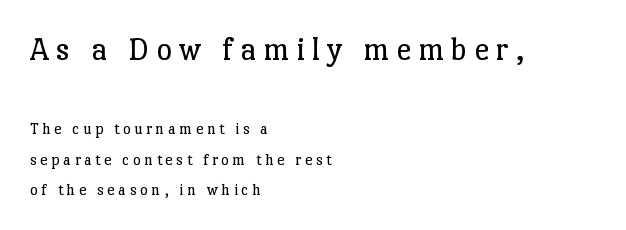
The image shows 34 px regular-weight serif type, upright; set left-aligned, line spacing 1.81x, unusually wide letter spacing (+0.2 em), not underlined; the first (top) block is 2.0x larger; low stroke contrast and a medium x-height.
